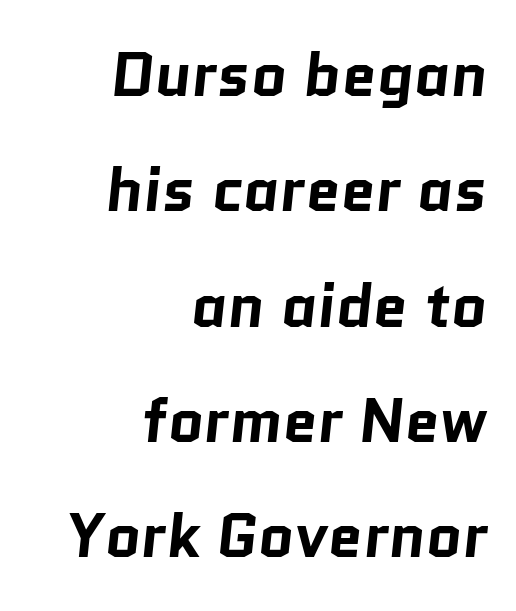
A typesetter would call this proportional, since set widths differ per character. Every letter is thick-stroked: bold, no question. In terms of letterspacing, this is plain default setting. I'd call this a sans setting — the letters go barefoot. The text block is weighted toward the right margin, trailing off unevenly leftward. Decoration check: the copy has no underline.
